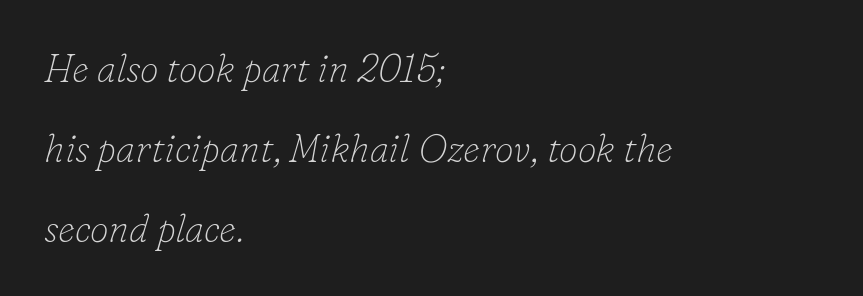
Just letters on the line, the space beneath them empty. How are the letters spaced? Ordinarily, with no added tracking. Small tapered or slab feet sit at the stroke ends, so this counts as serif. Vertical stems look standard width or narrower in stroke.
